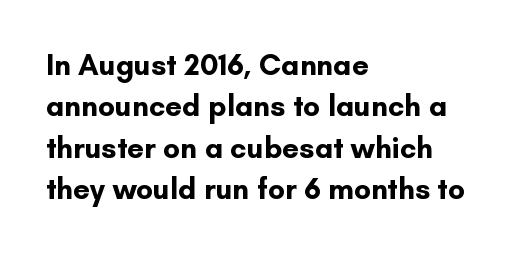
{"serif": "no", "italic": "no", "bold": "yes", "weight": "bold", "width": "normal", "stroke_contrast": "low", "x_height": "small", "monospaced": "no", "underline": "no", "align": "left", "line_spacing": "normal", "line_spacing_ratio": 1.38, "letter_spacing": "normal", "letter_spacing_em": 0.0, "glyph_px": 30}
